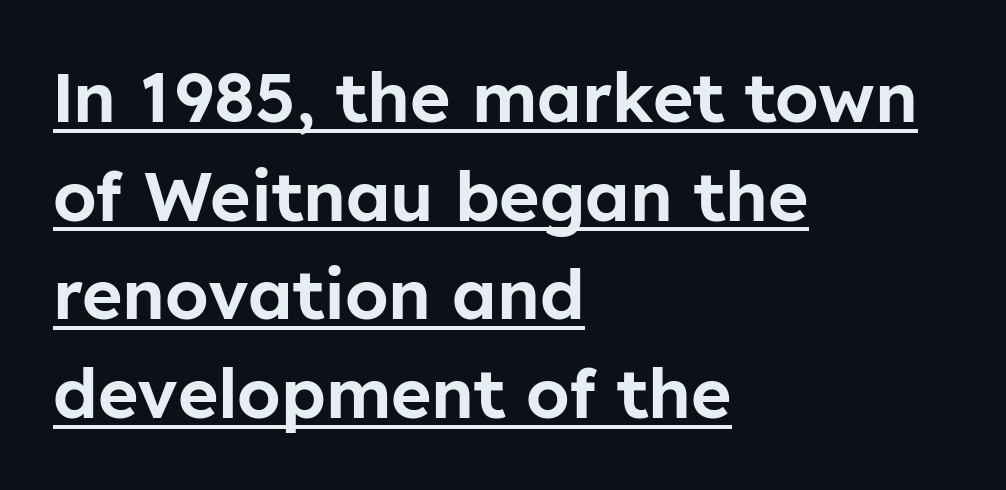
The image shows 69 px sans-serif type, upright; set left-aligned, normal line spacing (1.43x), normal letter spacing, underlined; low stroke contrast and a medium x-height.
